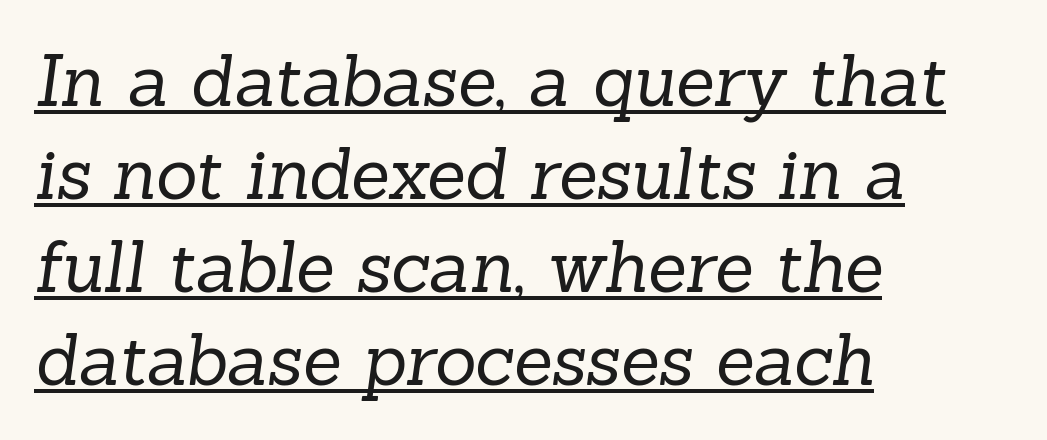
You could not count columns in this text — the font is proportionally spaced. A light-to-regular cut is what we see here. The text block is weighted toward the left margin, trailing off unevenly rightward. Little horizontal feet cap the strokes, marking this as serif type.
